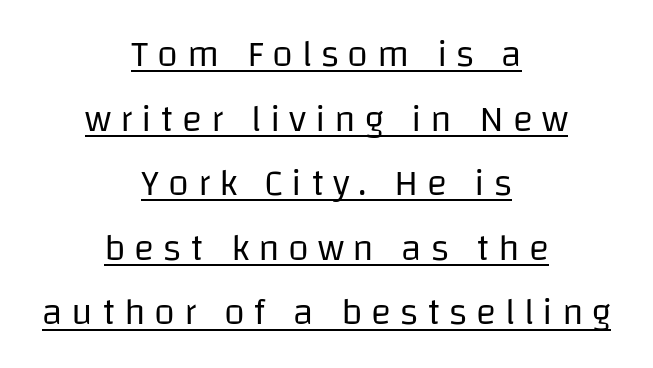
Q: Is the text bold? A: No.
Q: Is the text italic (slanted)? A: No, it is upright.
Q: Is the typeface a serif or a sans-serif typeface? A: Sans-serif.
Q: Is the text underlined? A: Yes.
Q: How is the paragraph aligned? A: Centered.
Q: Is the spacing between letters normal or unusually wide? A: Unusually wide.
Q: Is the spacing between lines tight, normal or loose? A: Normal.
Q: Width (condensed, normal, or wide)? A: Normal.
Q: Stroke contrast? A: Low.
Q: x-height? A: Large.
Q: Monospaced? A: No.
